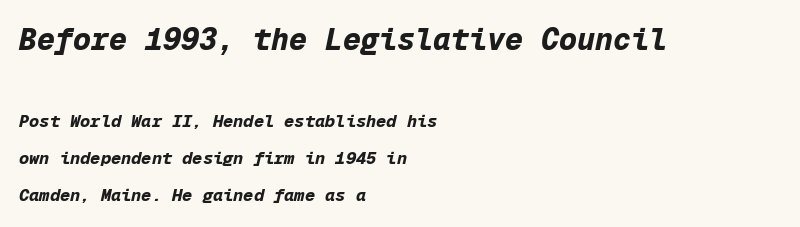
The image shows 30 px bold type, italic (leaning right), monospaced; set left-aligned, loose line spacing (2.19x), normal letter spacing, not underlined; the first (top) block is 1.76x larger; low stroke contrast and a medium x-height.
